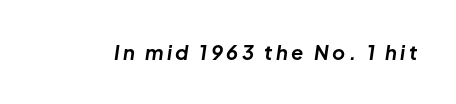
Strong, thick strokes mark this as bold type. This is oblique type, the kind used for emphasis or titles. Only glyphs here, with clear space below each row.
